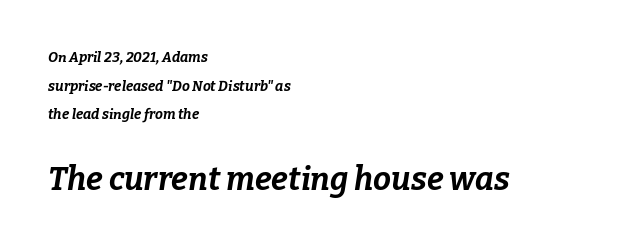
Q: Is the text bold? A: Yes.
Q: Is the text italic (slanted)? A: Yes, it leans right by about 9 degrees.
Q: Is the text underlined? A: No.
Q: How is the paragraph aligned? A: Left-aligned.
Q: Is the spacing between letters normal or unusually wide? A: Normal.
Q: Is the spacing between lines tight, normal or loose? A: Loose.
Q: Which block of text is set in a larger size, the first (top) or the second (bottom)? A: The second (bottom) one.
Q: Width (condensed, normal, or wide)? A: Normal.
Q: Stroke contrast? A: Low.
Q: x-height? A: Medium.
Q: Monospaced? A: No.
